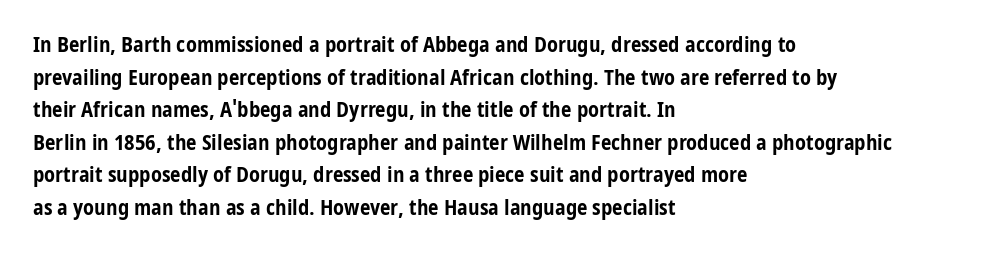
The rendering anchors every line to the left-hand side. In terms of posture, this sample is upright. This sample uses plain, unmodified letter spacing. The gap between lines stays unmarked.
